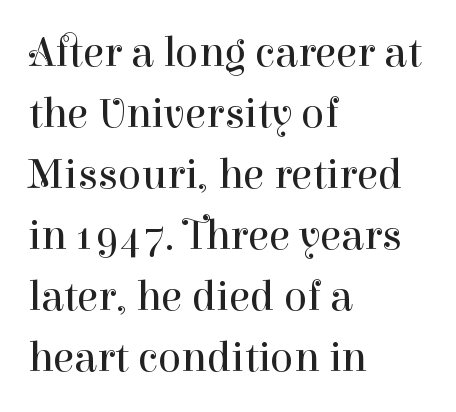
The image shows 43 px regular-weight serif type, upright; set left-aligned, normal line spacing (1.42x), normal letter spacing, not underlined; high stroke contrast and a medium x-height.
